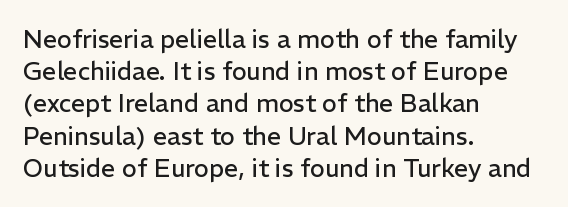
The image shows 25 px text type, upright; set left-aligned, normal line spacing (1.29x), normal letter spacing, not underlined.
